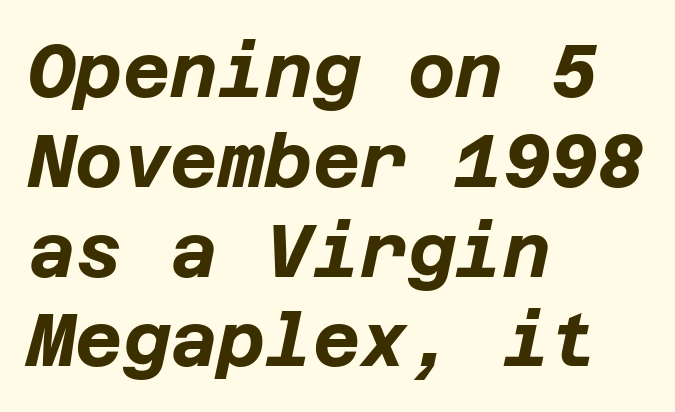
Q: Is the text bold? A: Yes.
Q: Is the text italic (slanted)? A: Yes, it leans right by about 12 degrees.
Q: Is the text underlined? A: No.
Q: How is the paragraph aligned? A: Left-aligned.
Q: Is the spacing between letters normal or unusually wide? A: Normal.
Q: Width (condensed, normal, or wide)? A: Normal.
Q: Stroke contrast? A: Low.
Q: x-height? A: Large.
